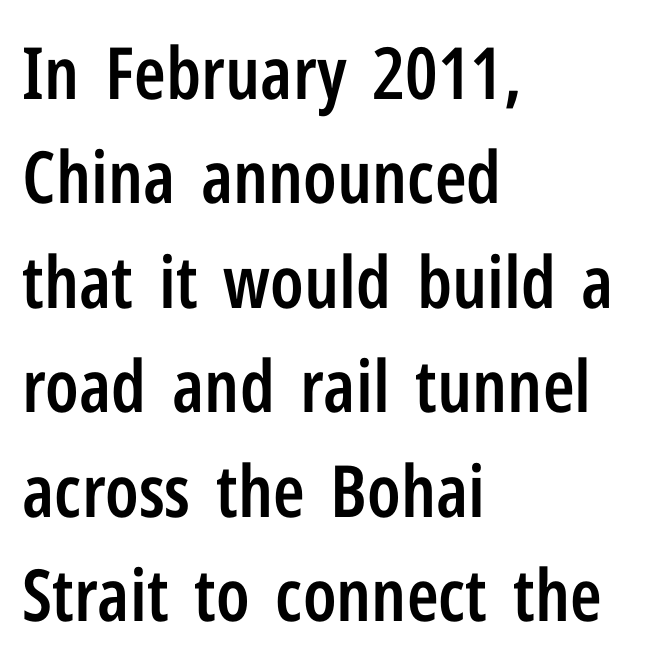
{"serif": "no", "italic": "no", "bold": "semi", "weight": "semibold", "width": "condensed", "stroke_contrast": "low", "x_height": "medium", "monospaced": "no", "underline": "no", "align": "left", "line_spacing": "normal", "line_spacing_ratio": 1.45, "letter_spacing": "normal", "letter_spacing_em": 0.0, "glyph_px": 72}
